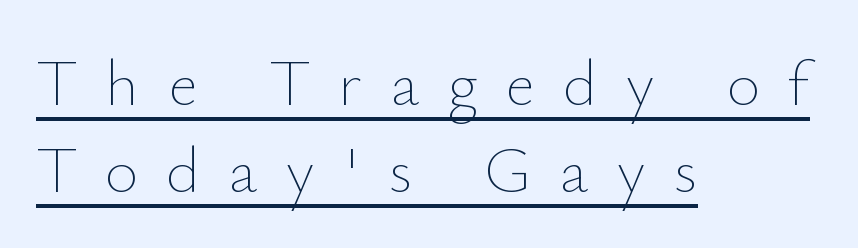
{"italic": "no", "bold": "no", "weight": "thin", "width": "normal", "stroke_contrast": "low", "x_height": "small", "monospaced": "no", "underline": "yes", "align": "left", "line_spacing": "normal", "line_spacing_ratio": 1.34, "letter_spacing": "wide", "letter_spacing_em": 0.43, "glyph_px": 65}
